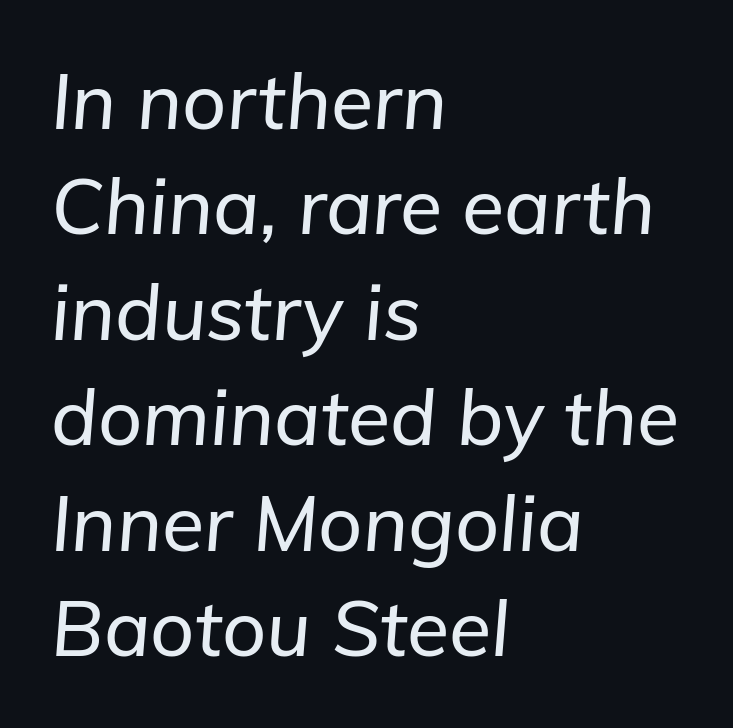
Q: Is the text italic (slanted)? A: Yes, it leans right by about 5 degrees.
Q: Is the text underlined? A: No.
Q: How is the paragraph aligned? A: Left-aligned.
Q: Is the spacing between letters normal or unusually wide? A: Normal.
Q: Is the spacing between lines tight, normal or loose? A: Normal.
Q: Width (condensed, normal, or wide)? A: Normal.
Q: Stroke contrast? A: Low.
Q: x-height? A: Medium.
Q: Monospaced? A: No.
